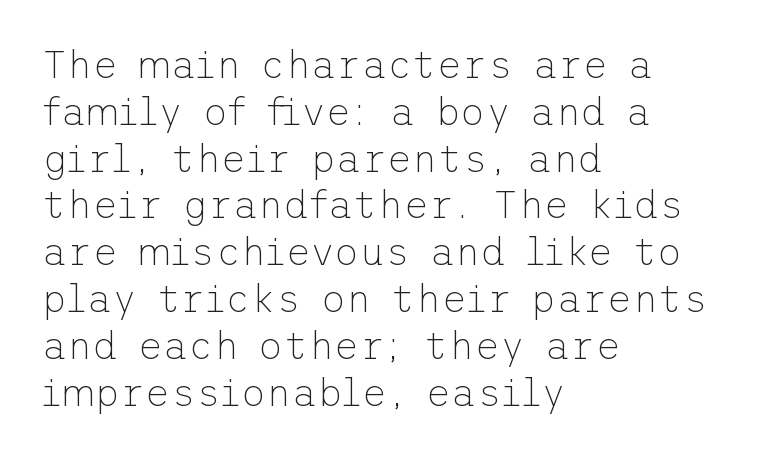
{"serif": "no", "italic": "no", "bold": "no", "weight": "thin", "width": "normal", "stroke_contrast": "low", "x_height": "medium", "underline": "no", "align": "left", "line_spacing_ratio": 1.2, "letter_spacing": "normal", "letter_spacing_em": 0.0, "glyph_px": 39}
